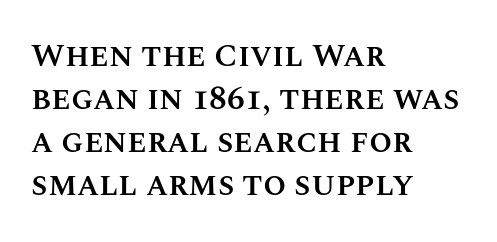
Q: Is the text bold? A: Semi-bold.
Q: Is the text italic (slanted)? A: No, it is upright.
Q: Is the text underlined? A: No.
Q: How is the paragraph aligned? A: Left-aligned.
Q: Is the spacing between letters normal or unusually wide? A: Normal.
Q: Is the spacing between lines tight, normal or loose? A: Normal.
Q: Width (condensed, normal, or wide)? A: Normal.
Q: Stroke contrast? A: Medium.
Q: x-height? A: Large.
Q: Monospaced? A: No.
